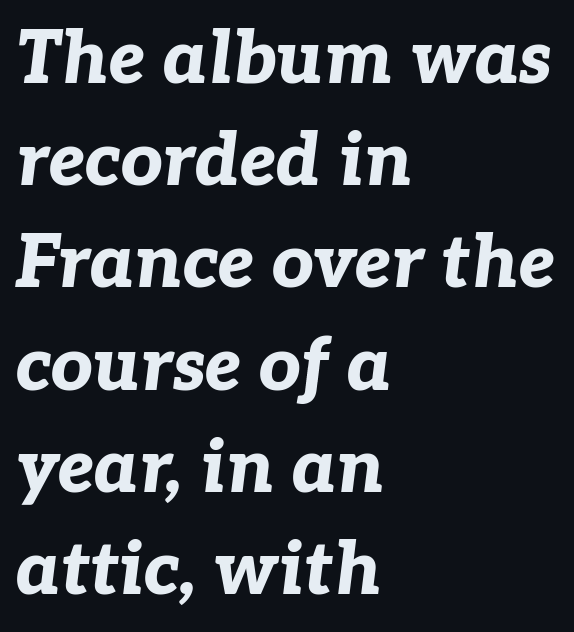
{"italic": "yes", "lean": "right", "slant_degrees": 7, "bold": "yes", "weight": "bold", "width": "normal", "stroke_contrast": "low", "x_height": "medium", "monospaced": "no", "underline": "no", "align": "left", "line_spacing": "normal", "line_spacing_ratio": 1.4, "letter_spacing": "normal", "letter_spacing_em": 0.0, "glyph_px": 73}
